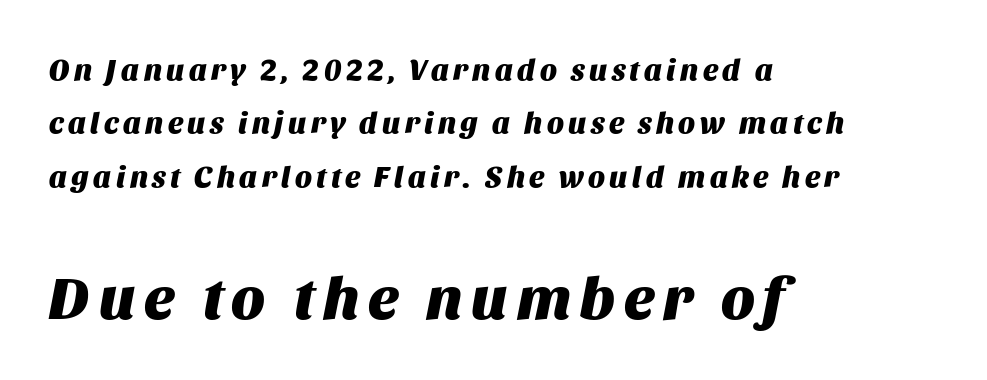
The glyphs are unaccompanied by any horizontal stroke below them. Style check: oblique. Two sizes are in play, and the larger belongs to the second block. Reading down the block, your eye returns to a fixed left position each line. The face used here is proportionally spaced, like ordinary book or web type.
